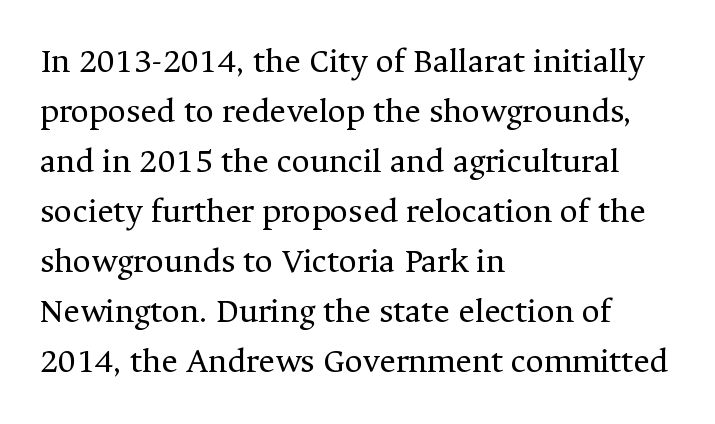
Q: Is the text bold? A: No.
Q: Is the text italic (slanted)? A: No, it is upright.
Q: Is the typeface a serif or a sans-serif typeface? A: Serif.
Q: Is the text underlined? A: No.
Q: How is the paragraph aligned? A: Left-aligned.
Q: Is the spacing between letters normal or unusually wide? A: Normal.
Q: Is the spacing between lines tight, normal or loose? A: Normal.
Q: Width (condensed, normal, or wide)? A: Normal.
Q: Stroke contrast? A: Medium.
Q: x-height? A: Medium.
Q: Monospaced? A: No.
